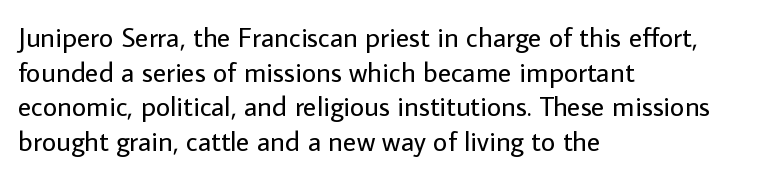
Weight: in the light-to-regular range. The designer went with a sans here, leaving each stem footless. Descenders are the only things crossing below the line. Line starts are locked; line ends wander.
